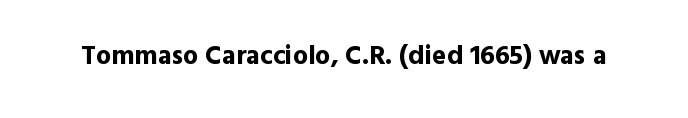
{"italic": "no", "bold": "yes", "underline": "no", "letter_spacing": "normal", "letter_spacing_em": 0.0, "glyph_px": 27}
